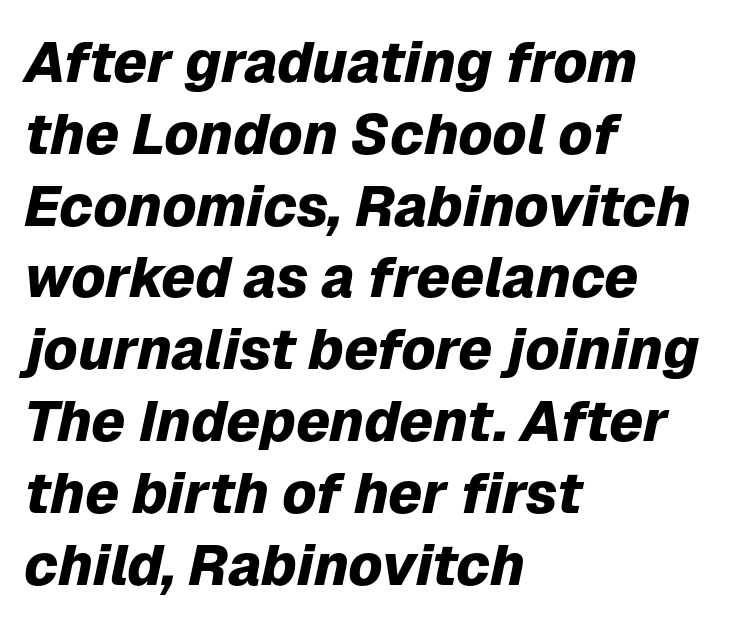
Between one letter and the next there's only the usual sliver of space. The words here are not underlined. Slanted lettering throughout. The sample has been set heavy, in full bold. Is this a fixed-width face? No — the glyphs have proportional, varying widths. Honestly, the row spacing looks completely unremarkable.
